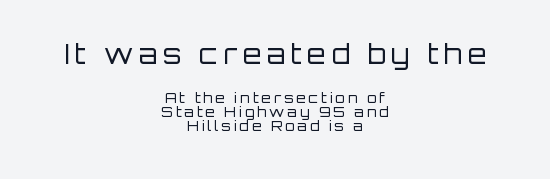
Leftover space on each line is divided equally before and after the words. You get the large type first, then a drop to smaller type. Stems and bowls with no extra thickness — not bold. Quick note: not italic, upright. Leading is clearly below the norm, producing a dense column.
